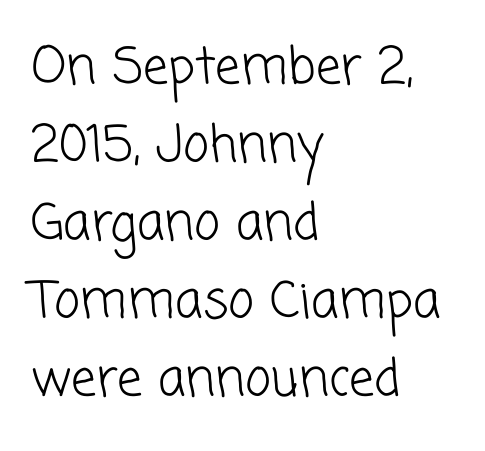
The leading is moderate, giving the passage an even texture. Varying glyph widths throughout — classic text-font behaviour. Reading down the block, your eye returns to a fixed left position each line. Heft: none added — not bold.
